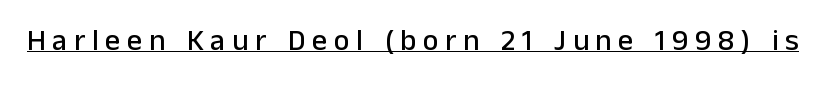
The image shows 30 px sans-serif type, upright; set unusually wide letter spacing (+0.22 em), underlined; low stroke contrast and a medium x-height.
